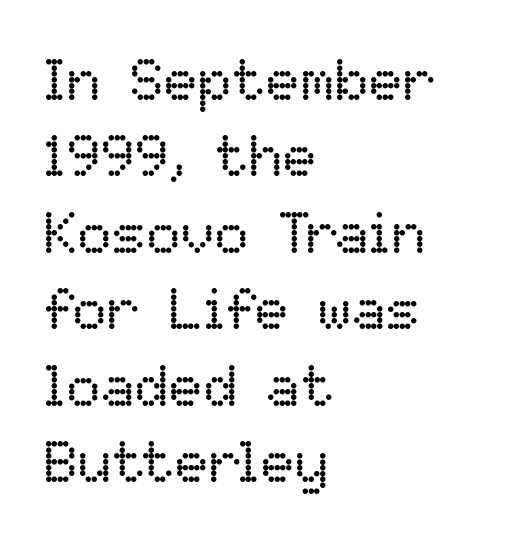
Q: Is the text bold? A: No.
Q: Is the text italic (slanted)? A: No, it is upright.
Q: Is the text underlined? A: No.
Q: How is the paragraph aligned? A: Left-aligned.
Q: Is the spacing between letters normal or unusually wide? A: Normal.
Q: Is the spacing between lines tight, normal or loose? A: Normal.
Q: Width (condensed, normal, or wide)? A: Normal.
Q: Stroke contrast? A: Low.
Q: x-height? A: Medium.
Q: Monospaced? A: No.
